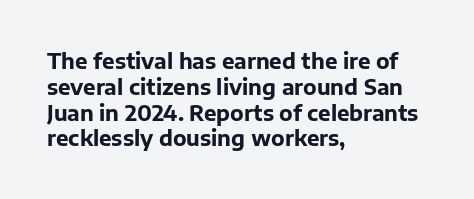
Q: Is the text bold? A: Yes.
Q: Is the text italic (slanted)? A: No, it is upright.
Q: Is the text underlined? A: No.
Q: How is the paragraph aligned? A: Left-aligned.
Q: Is the spacing between letters normal or unusually wide? A: Normal.
